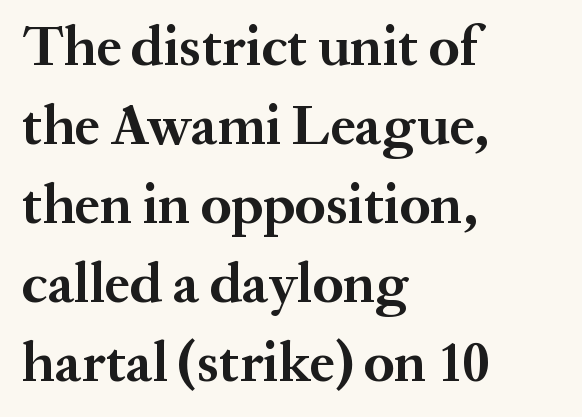
Layout note: lines flush left. The strokes are fattened all the way to bold. Characters remain perfectly vertical along every line. Just letters on the line, the space beneath them empty. The passage shown stacks its lines at a standard gap. The gaps between neighbouring characters are ordinary and unremarkable.
